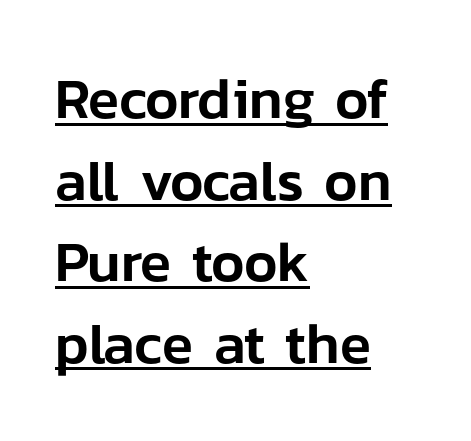
{"serif": "no", "italic": "no", "width": "normal", "stroke_contrast": "low", "x_height": "medium", "monospaced": "no", "underline": "yes", "align": "left", "line_spacing": "normal", "line_spacing_ratio": 1.43, "letter_spacing": "normal", "letter_spacing_em": 0.0, "glyph_px": 57}
